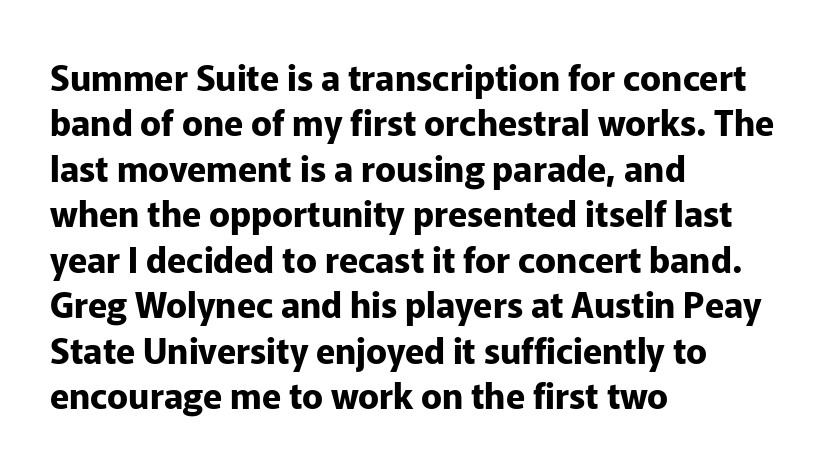
The image shows 35 px bold sans-serif type, upright; set left-aligned, normal line spacing (1.3x), normal letter spacing, not underlined; low stroke contrast and a medium x-height.
